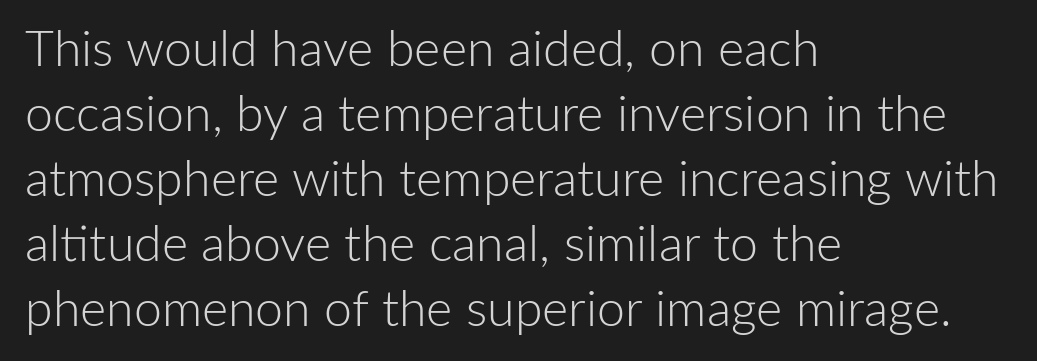
Q: Is the text bold? A: No.
Q: Is the text italic (slanted)? A: No, it is upright.
Q: Is the typeface a serif or a sans-serif typeface? A: Sans-serif.
Q: Is the text underlined? A: No.
Q: How is the paragraph aligned? A: Left-aligned.
Q: Is the spacing between letters normal or unusually wide? A: Normal.
Q: Is the spacing between lines tight, normal or loose? A: Normal.
Q: Width (condensed, normal, or wide)? A: Normal.
Q: Stroke contrast? A: Low.
Q: x-height? A: Medium.
Q: Monospaced? A: No.
